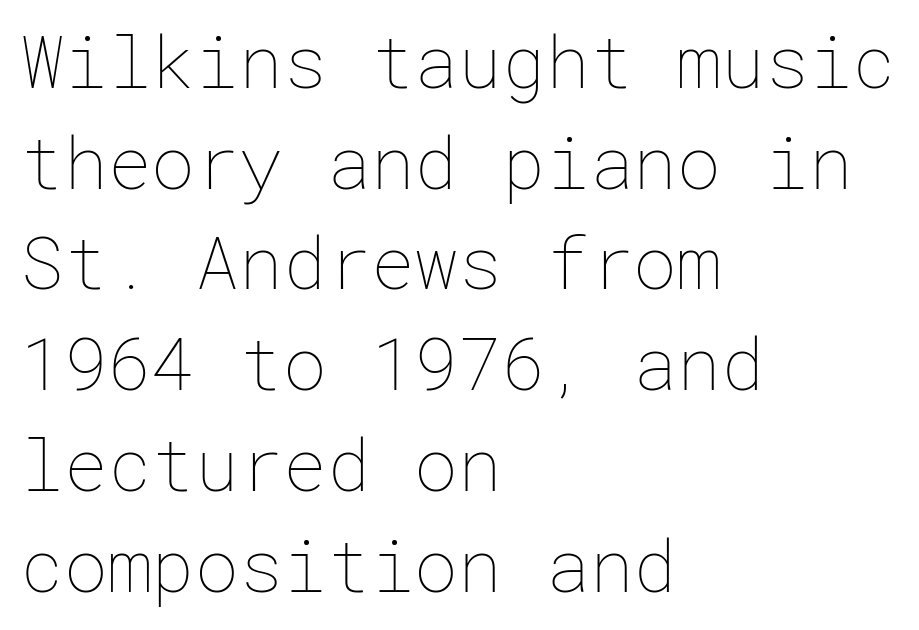
{"italic": "no", "bold": "no", "weight": "thin", "width": "normal", "stroke_contrast": "low", "x_height": "medium", "underline": "no", "align": "left", "line_spacing": "normal", "line_spacing_ratio": 1.38, "letter_spacing": "normal", "letter_spacing_em": 0.0, "glyph_px": 73}
